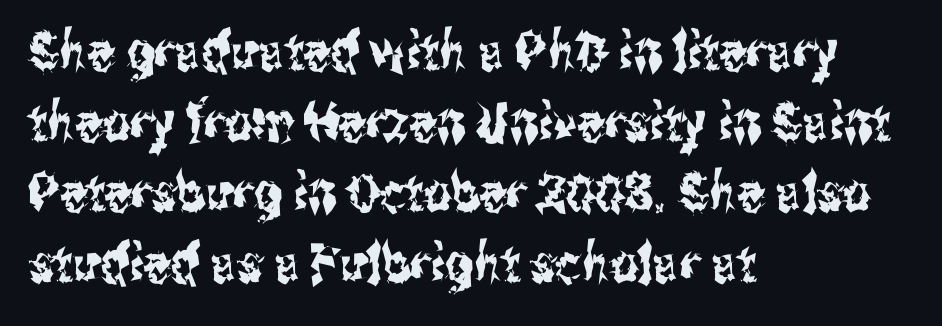
Nothing unusual about the tracking: characters are spaced as the font intends. A clean baseline with only descenders dipping below it. Looks like regular typesetting: each glyph gets only the width it needs. The ragged edge is on the right, which tells us the setting is flush left. Successive baselines arrive at the customary interval. Nope, not italic — everything's standing straight.
